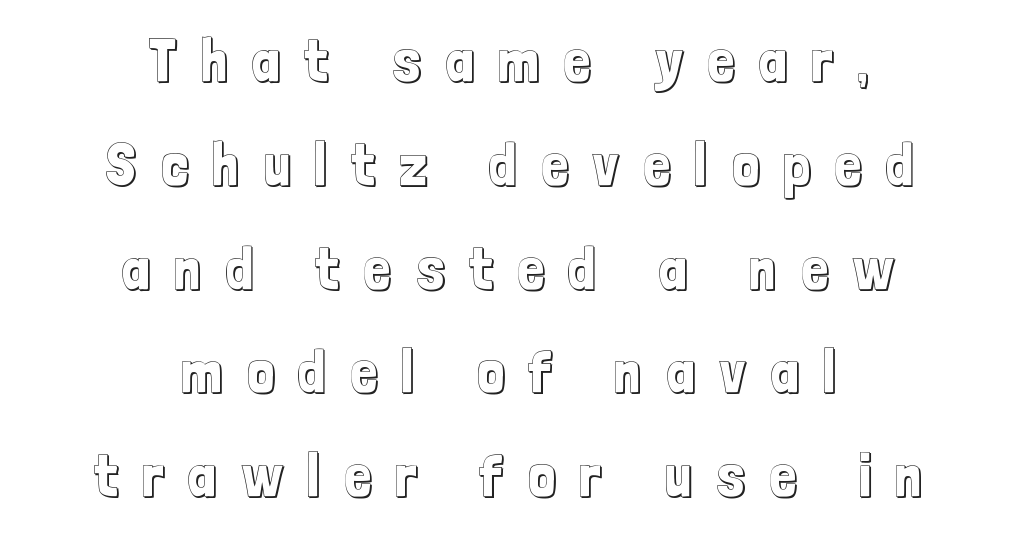
{"italic": "no", "width": "condensed", "x_height": "medium", "monospaced": "no", "underline": "no", "align": "center", "line_spacing_ratio": 1.73, "letter_spacing": "wide", "letter_spacing_em": 0.4, "glyph_px": 60}
